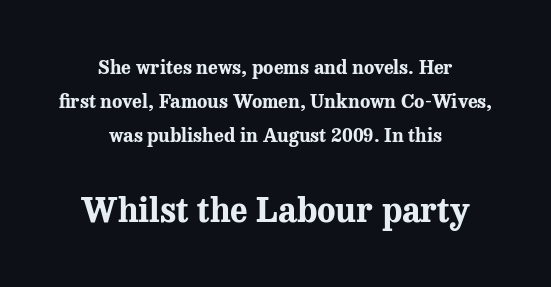
{"serif": "yes", "italic": "no", "bold": "yes", "weight": "bold", "width": "normal", "stroke_contrast": "medium", "x_height": "medium", "monospaced": "no", "underline": "no", "align": "center", "line_spacing_ratio": 1.78, "letter_spacing": "normal", "letter_spacing_em": 0.0, "larger_block": "second", "size_ratio": 1.79, "glyph_px": 34}
